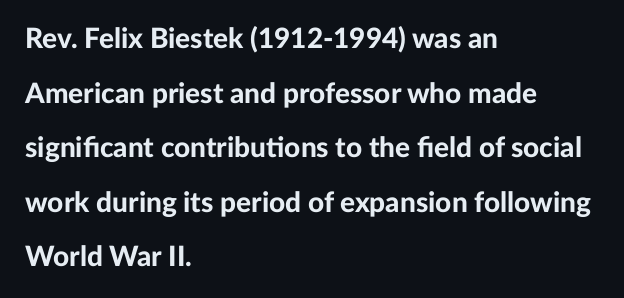
{"serif": "no", "italic": "no", "bold": "yes", "weight": "bold", "width": "normal", "stroke_contrast": "low", "x_height": "medium", "monospaced": "no", "underline": "no", "align": "left", "line_spacing": "loose", "line_spacing_ratio": 1.95, "letter_spacing": "normal", "letter_spacing_em": 0.0, "glyph_px": 28}
